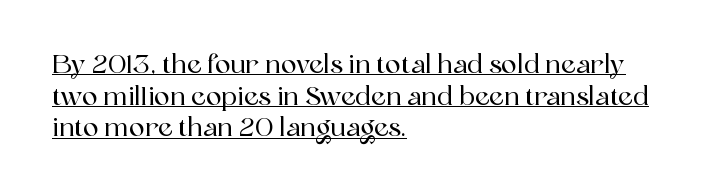
Q: Is the text italic (slanted)? A: No, it is upright.
Q: Is the text underlined? A: Yes.
Q: How is the paragraph aligned? A: Left-aligned.
Q: Is the spacing between letters normal or unusually wide? A: Normal.
